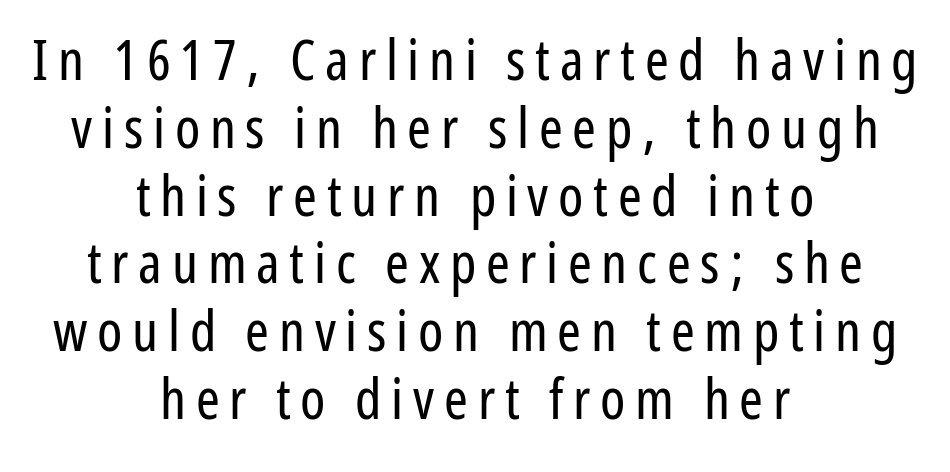
The image shows 57 px regular-weight, condensed sans-serif type, upright; set centered, line spacing 1.19x, not underlined; low stroke contrast and a medium x-height.
